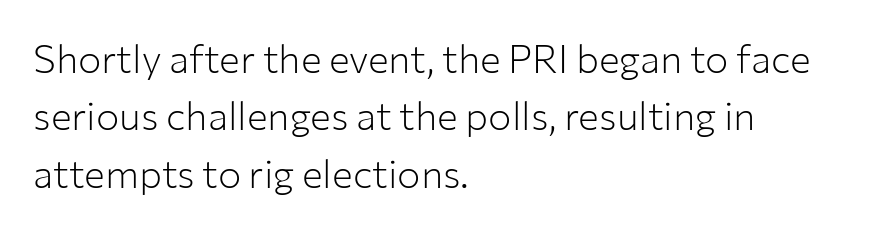
Honestly, the letter spacing is just normal — you wouldn't notice it. The font's upright variant was chosen for this text. This is not heavy type; no bold has been used. The font family rendered here belongs to the sans-serif group. Each letter keeps its own natural width here, so spacing adapts to shape.
